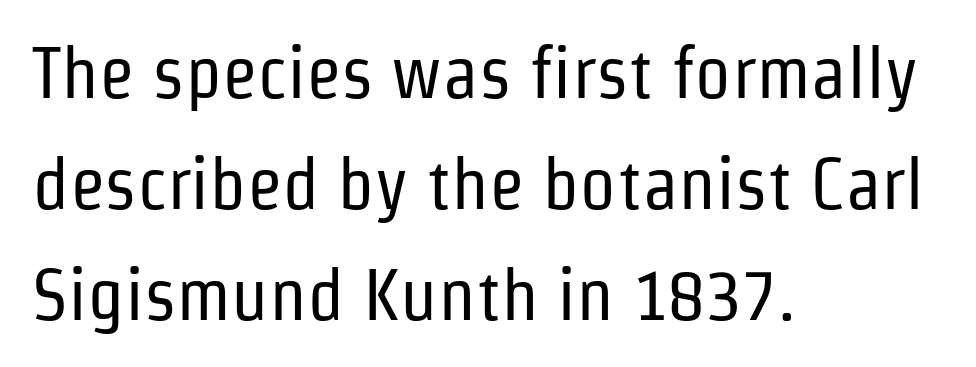
Each row of text sits above clean, open space. Characters follow at the spacing the type designer built in. This reads as an unemphasized weight, regular at the heaviest. This sample is left-justified, so line endings fall wherever the words run out.
